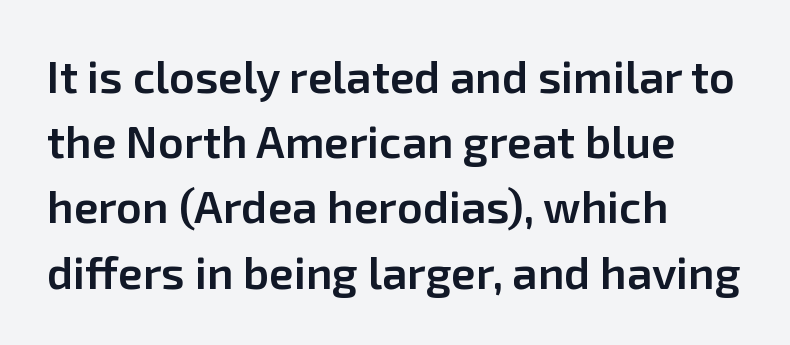
The image shows 45 px semibold sans-serif type, upright; set left-aligned, normal line spacing (1.45x), normal letter spacing, not underlined; low stroke contrast and a medium x-height.
